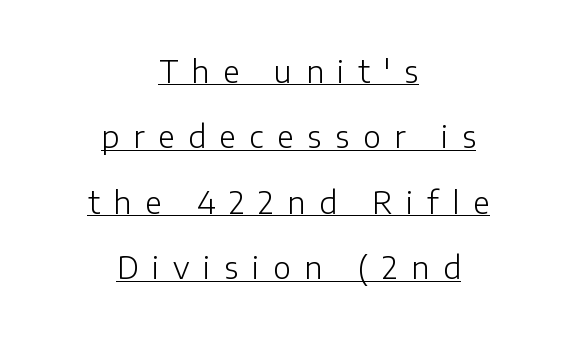
A quiet, ordinary-to-light weight characterises the typeface. The rendering uses natural spacing where letterforms have individual widths. This rendering employs a face without finishing strokes, i.e., a sans-serif. A centered setting, common on invitations and titles, is used for this passage.
